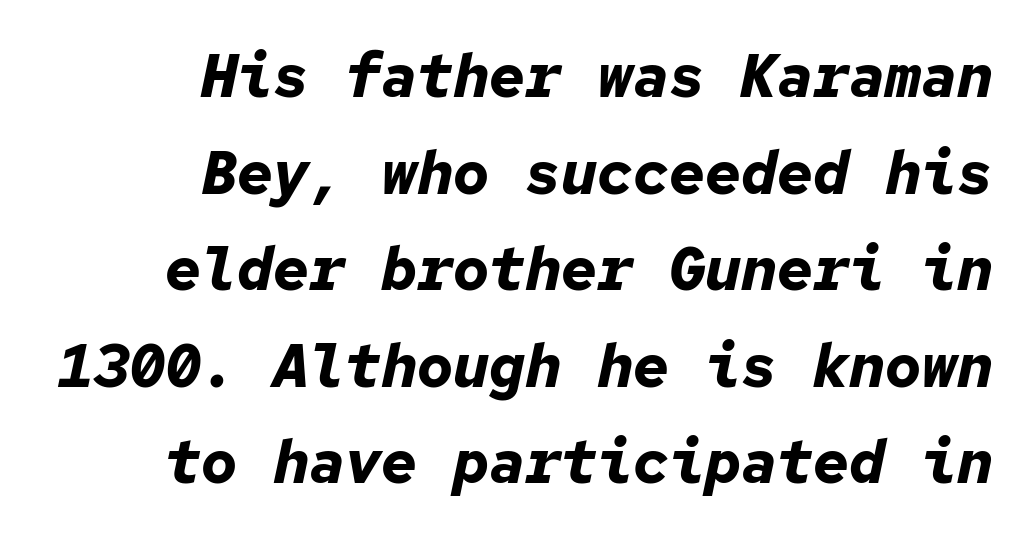
Words float on clear page, feet unadorned. Fixed-width glyphs throughout — classic coding-font behaviour. Slant detected: the letters are inclined. The glyphs have the mass of a bold cut.
